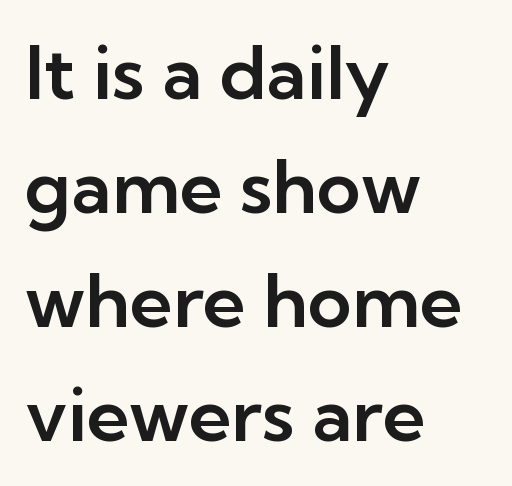
{"serif": "no", "italic": "no", "width": "normal", "stroke_contrast": "low", "x_height": "medium", "monospaced": "no", "underline": "no", "align": "left", "line_spacing": "normal", "line_spacing_ratio": 1.52, "letter_spacing": "normal", "letter_spacing_em": 0.0, "glyph_px": 75}
